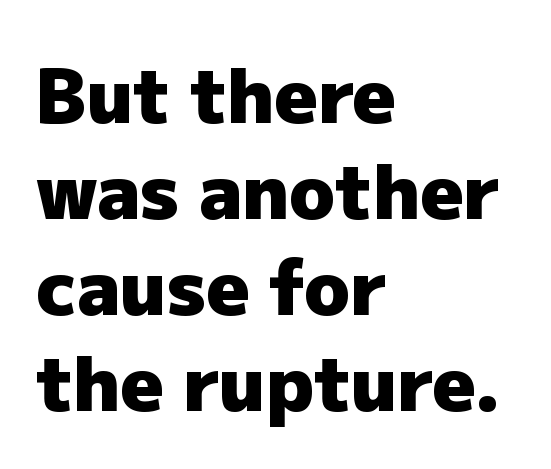
The image shows 75 px heavy sans-serif type, upright; set left-aligned, normal line spacing (1.28x), normal letter spacing, not underlined; low stroke contrast and a medium x-height.
